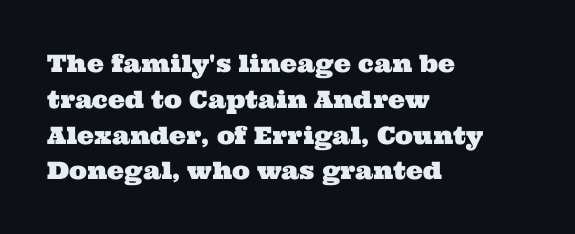
Check the space under the baseline: it is left empty. Successive baselines arrive at the customary interval. No extra tracking has been applied to these lines. The paragraph has a hard left edge and a soft right edge.
